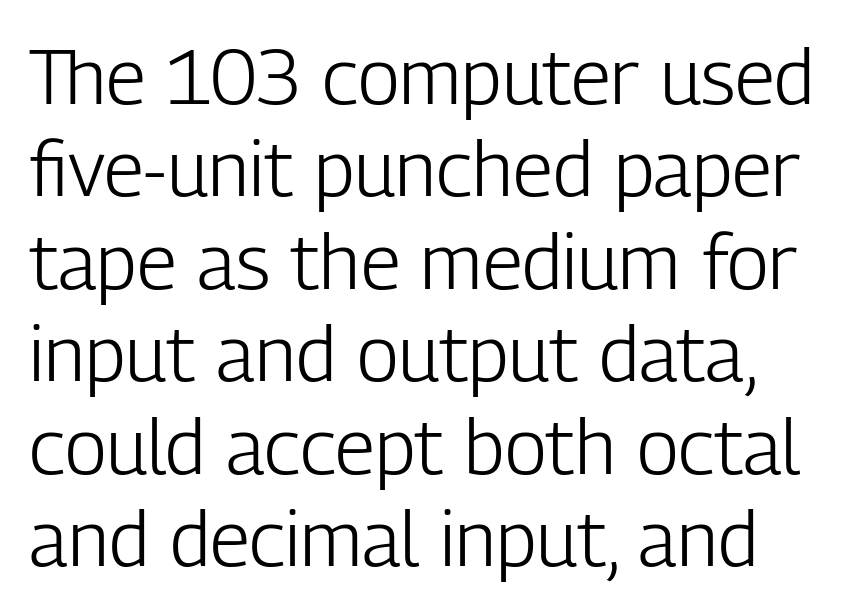
The image shows 77 px light, condensed sans-serif type, upright; set line spacing 1.2x, normal letter spacing, not underlined; low stroke contrast and a medium x-height.
